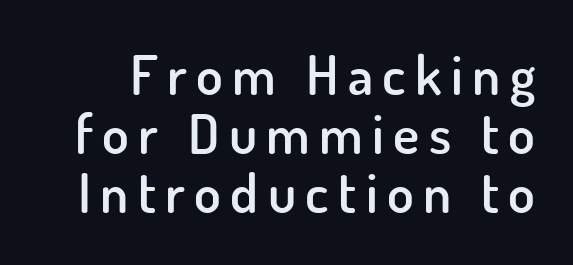
Q: Is the text bold? A: Semi-bold.
Q: Is the text italic (slanted)? A: No, it is upright.
Q: Is the typeface a serif or a sans-serif typeface? A: Sans-serif.
Q: Is the text underlined? A: No.
Q: Is the spacing between lines tight, normal or loose? A: Tight.
Q: Width (condensed, normal, or wide)? A: Normal.
Q: Stroke contrast? A: Low.
Q: x-height? A: Small.
Q: Monospaced? A: No.
